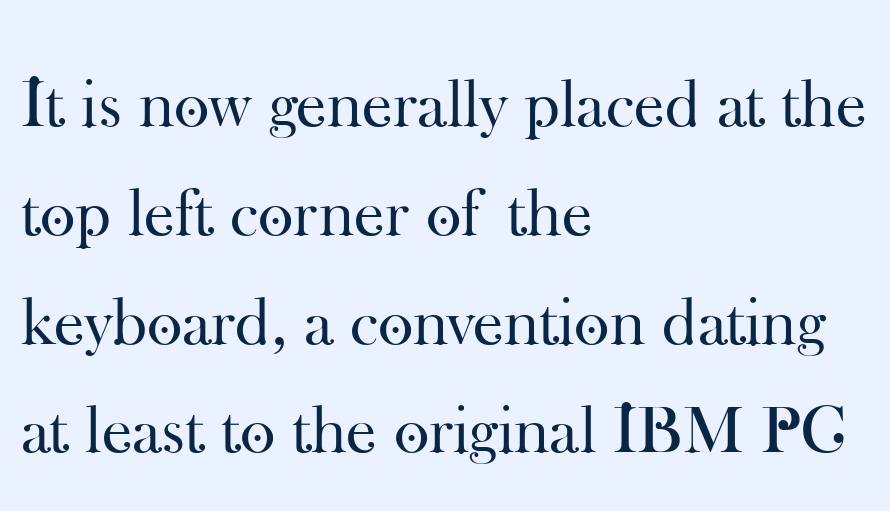
{"serif": "yes", "italic": "no", "bold": "no", "weight": "regular", "width": "normal", "stroke_contrast": "high", "x_height": "small", "monospaced": "no", "underline": "no", "align": "left", "line_spacing": "normal", "line_spacing_ratio": 1.6, "letter_spacing": "normal", "letter_spacing_em": 0.0, "glyph_px": 68}
